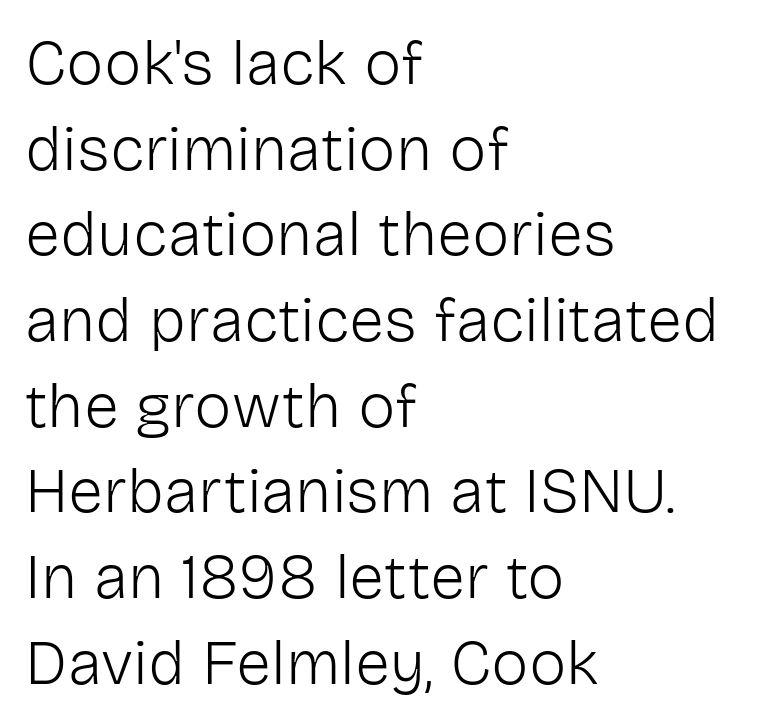
Q: Is the text bold? A: No.
Q: Is the text italic (slanted)? A: No, it is upright.
Q: Is the typeface a serif or a sans-serif typeface? A: Sans-serif.
Q: Is the text underlined? A: No.
Q: How is the paragraph aligned? A: Left-aligned.
Q: Is the spacing between letters normal or unusually wide? A: Normal.
Q: Is the spacing between lines tight, normal or loose? A: Normal.
Q: Width (condensed, normal, or wide)? A: Normal.
Q: Stroke contrast? A: Low.
Q: x-height? A: Medium.
Q: Monospaced? A: No.
